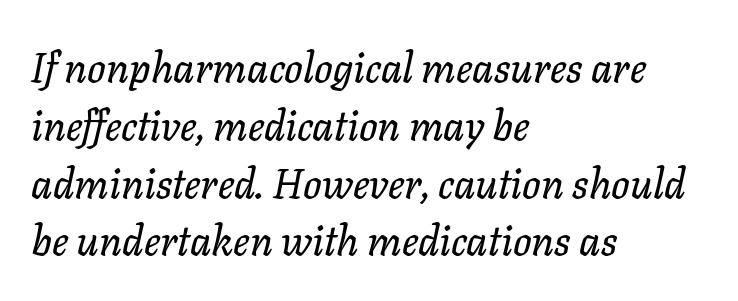
Q: Is the text italic (slanted)? A: Yes, it leans right by about 11 degrees.
Q: Is the text underlined? A: No.
Q: How is the paragraph aligned? A: Left-aligned.
Q: Is the spacing between letters normal or unusually wide? A: Normal.
Q: Is the spacing between lines tight, normal or loose? A: Normal.
Q: Width (condensed, normal, or wide)? A: Normal.
Q: Stroke contrast? A: Low.
Q: x-height? A: Medium.
Q: Monospaced? A: No.
